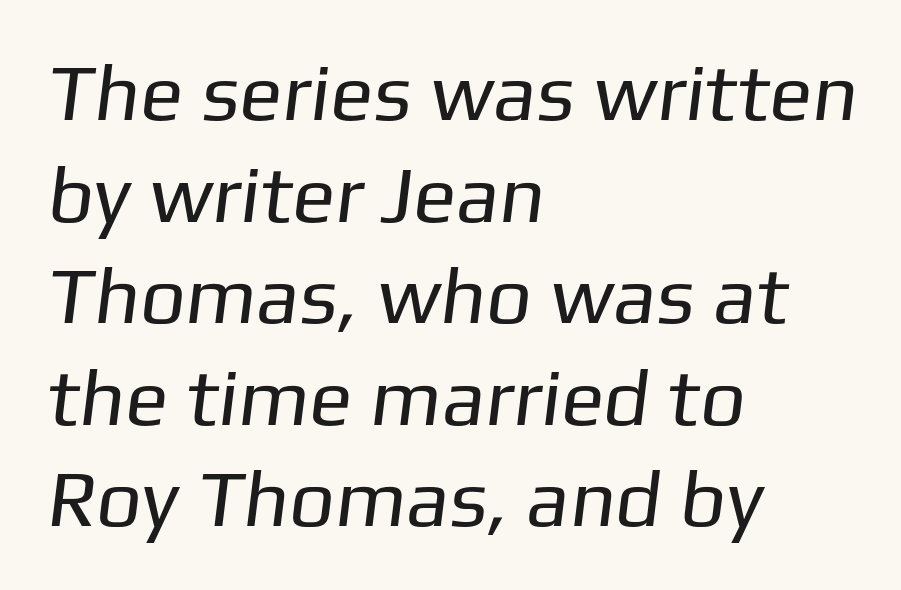
This rendering uses left alignment, leaving the right contour irregular. Rule under the text: the space is simply empty. A typesetter would call this proportional, since set widths differ per character. Honestly, the letter spacing is just normal — you wouldn't notice it. Notice how descenders clear the ascenders below comfortably — that's standard leading. This reads as an unemphasized weight, regular at the heaviest.
